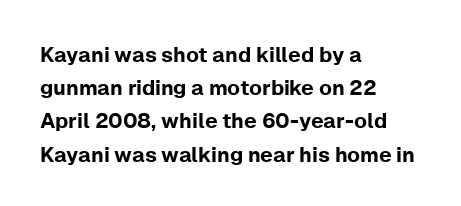
The image shows 21 px text type, upright; set left-aligned, normal line spacing (1.58x), normal letter spacing, not underlined.
